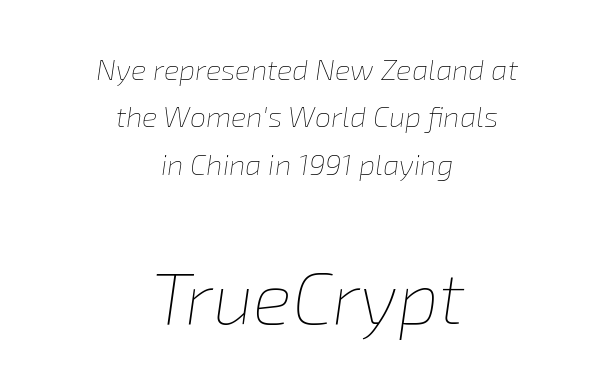
Q: Is the text bold? A: No.
Q: Is the text italic (slanted)? A: Yes, it leans right by about 8 degrees.
Q: Is the text underlined? A: No.
Q: How is the paragraph aligned? A: Centered.
Q: Is the spacing between letters normal or unusually wide? A: Normal.
Q: Is the spacing between lines tight, normal or loose? A: Normal.
Q: Which block of text is set in a larger size, the first (top) or the second (bottom)? A: The second (bottom) one.
Q: Width (condensed, normal, or wide)? A: Normal.
Q: Stroke contrast? A: Low.
Q: x-height? A: Medium.
Q: Monospaced? A: No.
